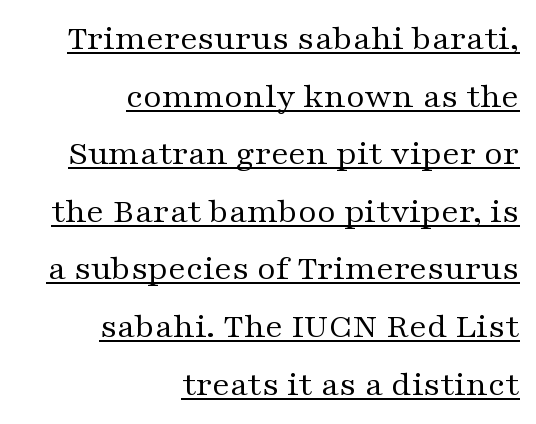
Q: Is the text bold? A: No.
Q: Is the text italic (slanted)? A: No, it is upright.
Q: Is the typeface a serif or a sans-serif typeface? A: Serif.
Q: Is the text underlined? A: Yes.
Q: How is the paragraph aligned? A: Right-aligned.
Q: Is the spacing between letters normal or unusually wide? A: Normal.
Q: Is the spacing between lines tight, normal or loose? A: Normal.
Q: Width (condensed, normal, or wide)? A: Wide.
Q: Stroke contrast? A: Medium.
Q: x-height? A: Medium.
Q: Monospaced? A: No.
